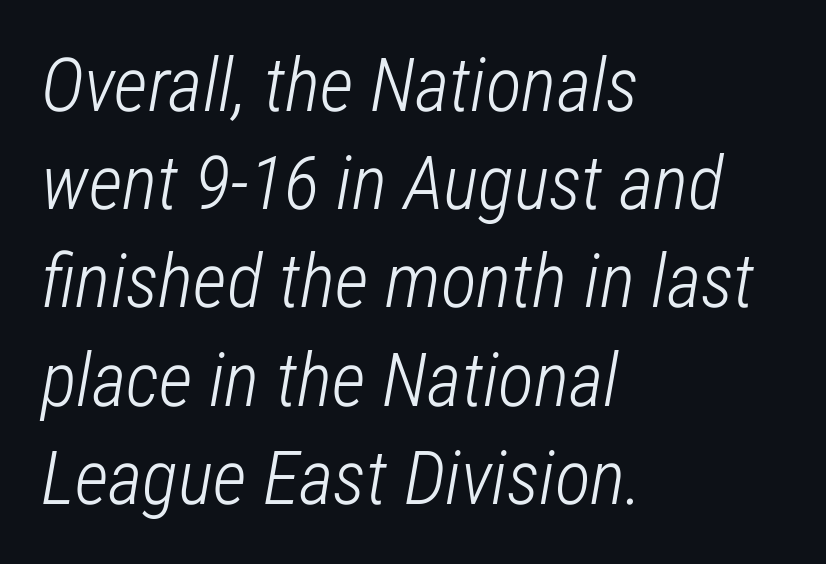
{"italic": "yes", "lean": "right", "slant_degrees": 12, "bold": "no", "weight": "light", "width": "condensed", "stroke_contrast": "low", "x_height": "medium", "monospaced": "no", "underline": "no", "align": "left", "line_spacing": "normal", "line_spacing_ratio": 1.31, "letter_spacing": "normal", "letter_spacing_em": 0.0, "glyph_px": 75}
